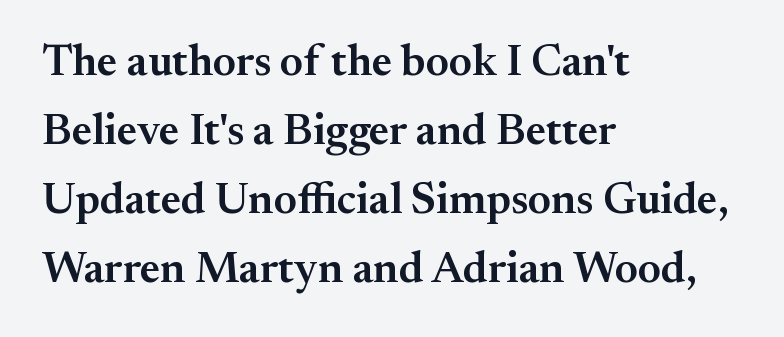
{"serif": "yes", "italic": "no", "bold": "semi", "weight": "semibold", "width": "normal", "stroke_contrast": "medium", "x_height": "small", "monospaced": "no", "underline": "no", "align": "left", "line_spacing": "normal", "line_spacing_ratio": 1.57, "letter_spacing": "normal", "letter_spacing_em": 0.0, "glyph_px": 44}
